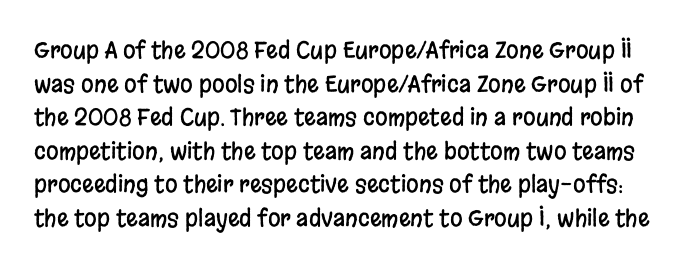
The image shows 23 px text type, upright; set normal line spacing (1.46x), normal letter spacing, not underlined.
